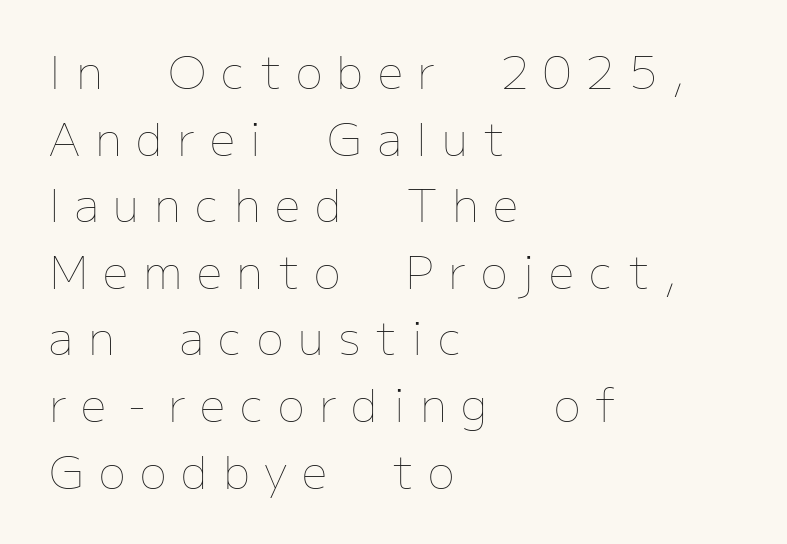
{"italic": "no", "bold": "no", "weight": "thin", "width": "normal", "stroke_contrast": "low", "x_height": "medium", "monospaced": "no", "underline": "no", "align": "left", "line_spacing": "normal", "line_spacing_ratio": 1.48, "letter_spacing": "wide", "letter_spacing_em": 0.33, "glyph_px": 45}
